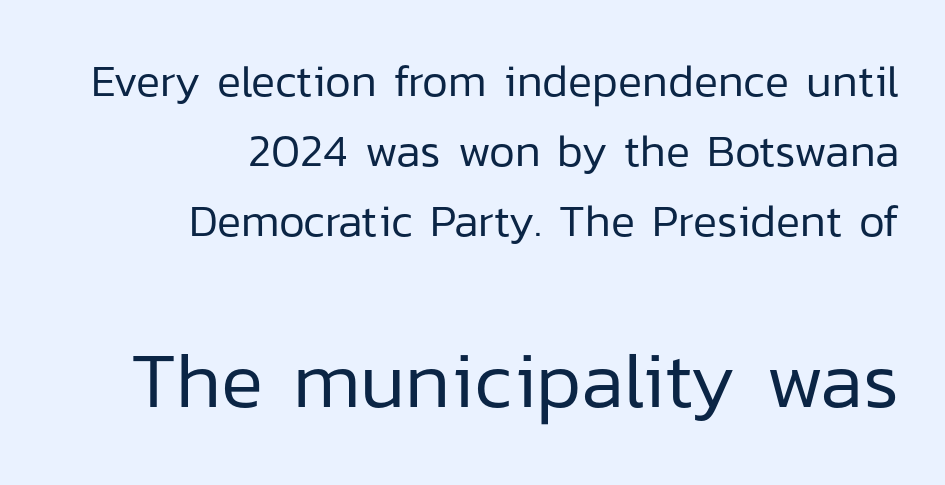
The image shows 79 px regular-weight sans-serif type, upright; set right-aligned, normal line spacing (1.56x), normal letter spacing, not underlined; the second (bottom) block is 1.76x larger; low stroke contrast and a medium x-height.
